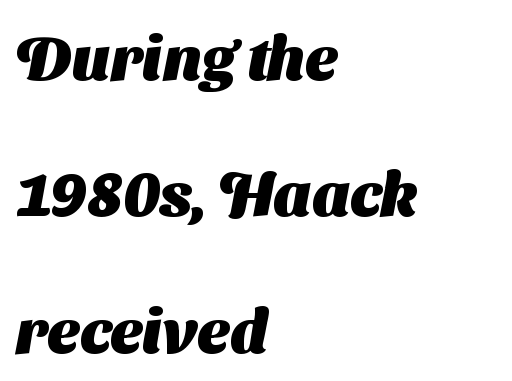
The image shows 62 px heavy sans-serif type; set left-aligned, loose line spacing (2.2x), normal letter spacing, not underlined; medium stroke contrast and a medium x-height.
